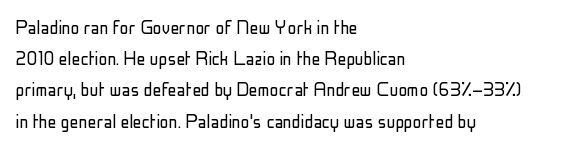
{"italic": "no", "bold": "no", "underline": "no", "align": "left", "line_spacing": "normal", "line_spacing_ratio": 1.42, "letter_spacing": "normal", "letter_spacing_em": 0.0, "glyph_px": 22}
